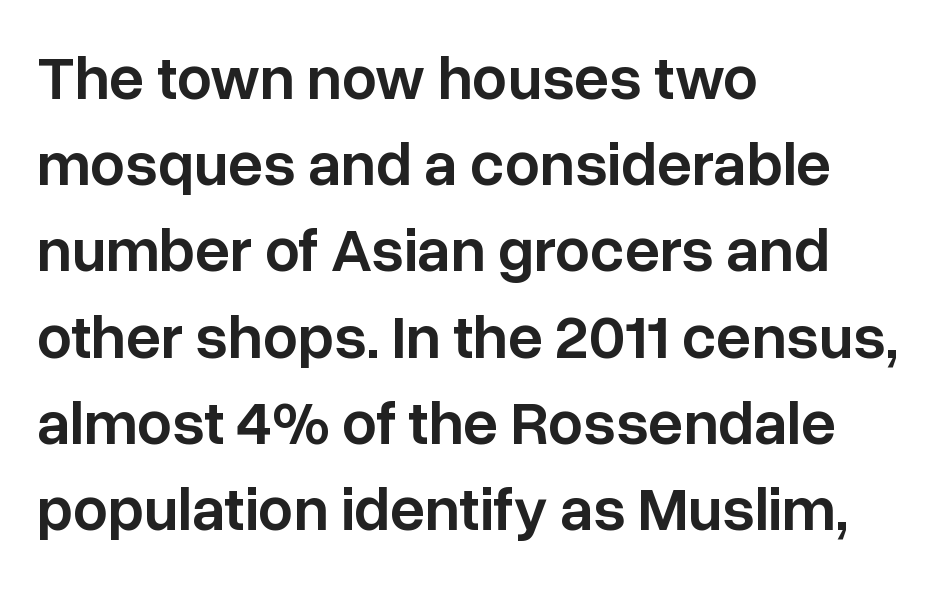
The image shows 62 px semibold sans-serif type, upright; set left-aligned, normal line spacing (1.39x), normal letter spacing, not underlined; low stroke contrast and a medium x-height.
